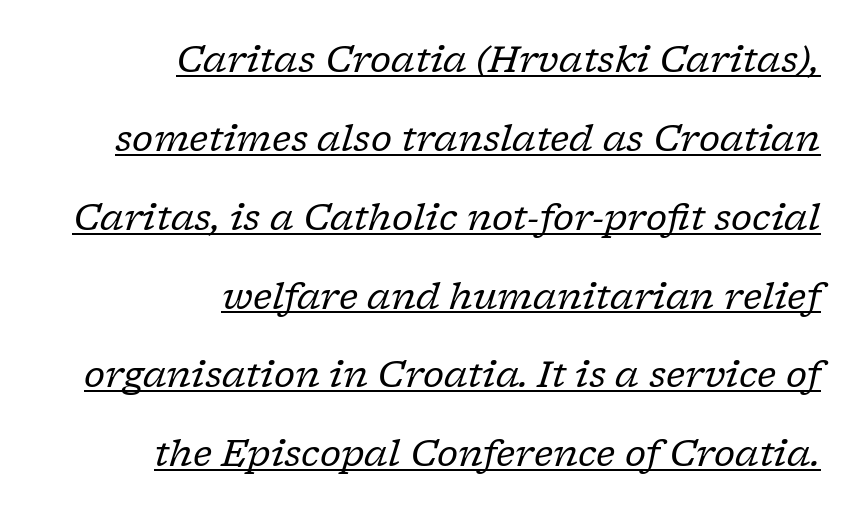
The image shows 36 px regular-weight serif type, italic (leaning right); set right-aligned, loose line spacing (2.19x), normal letter spacing, underlined; low stroke contrast and a medium x-height.
